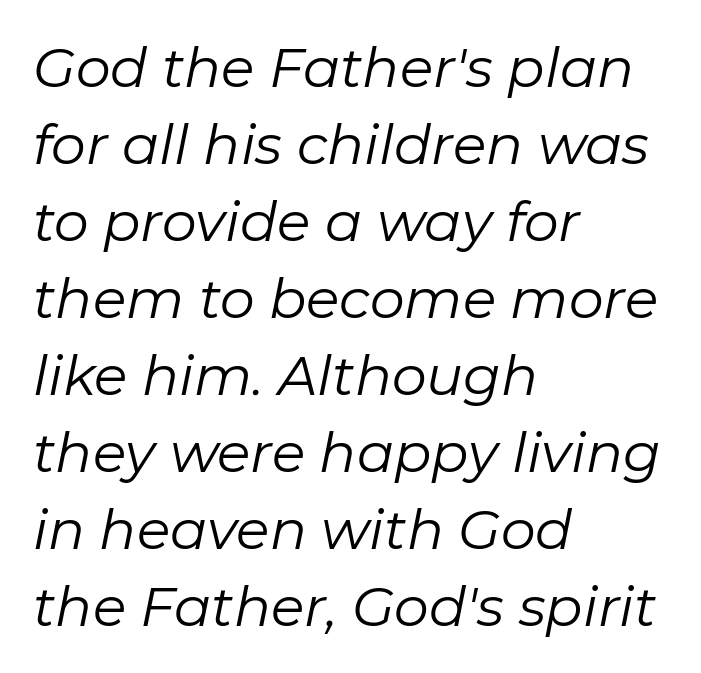
The image shows 55 px regular-weight type, italic (leaning right); set left-aligned, normal line spacing (1.4x), normal letter spacing, not underlined; low stroke contrast and a medium x-height.
